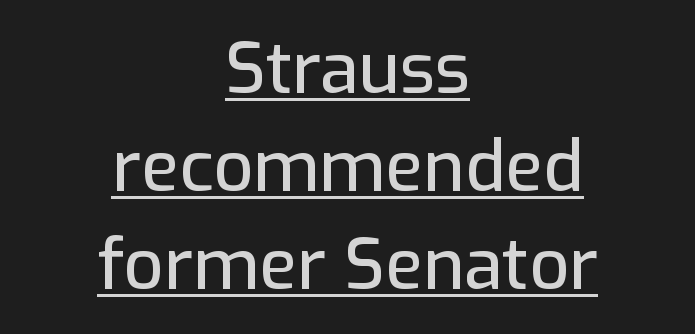
The image shows 70 px sans-serif type, upright; set centered, normal line spacing (1.4x), normal letter spacing, underlined; low stroke contrast and a medium x-height.
